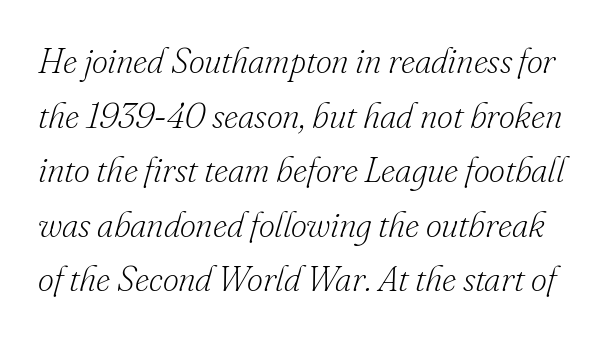
Q: Is the text bold? A: No.
Q: Is the text italic (slanted)? A: Yes, it leans right by about 16 degrees.
Q: Is the typeface a serif or a sans-serif typeface? A: Serif.
Q: Is the text underlined? A: No.
Q: Is the spacing between letters normal or unusually wide? A: Normal.
Q: Is the spacing between lines tight, normal or loose? A: Normal.
Q: Width (condensed, normal, or wide)? A: Normal.
Q: Stroke contrast? A: Low.
Q: x-height? A: Small.
Q: Monospaced? A: No.
